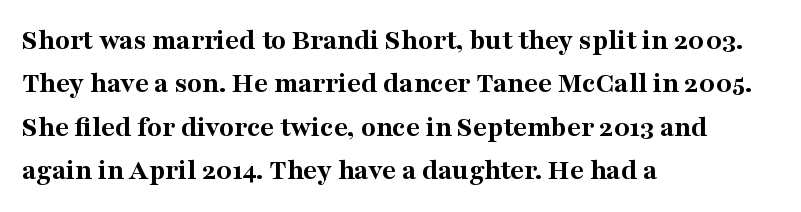
Q: Is the text bold? A: Yes.
Q: Is the text italic (slanted)? A: No, it is upright.
Q: Is the typeface a serif or a sans-serif typeface? A: Serif.
Q: Is the text underlined? A: No.
Q: How is the paragraph aligned? A: Left-aligned.
Q: Is the spacing between letters normal or unusually wide? A: Normal.
Q: Is the spacing between lines tight, normal or loose? A: Normal.
Q: Width (condensed, normal, or wide)? A: Normal.
Q: Stroke contrast? A: Medium.
Q: x-height? A: Medium.
Q: Monospaced? A: No.
